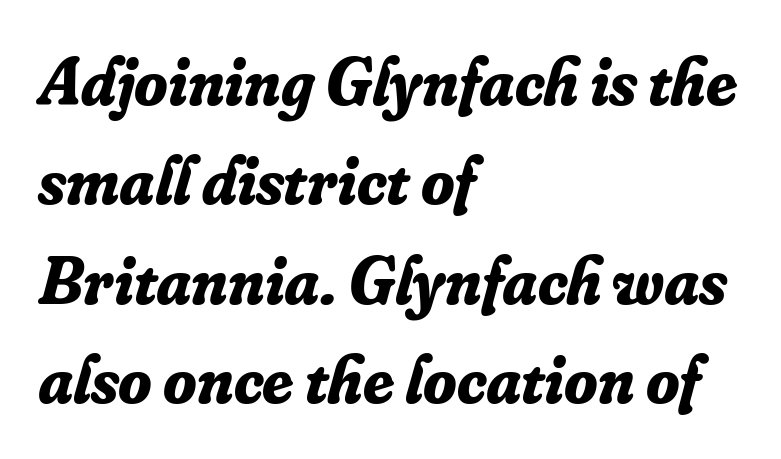
Q: Is the text bold? A: Yes.
Q: Is the text italic (slanted)? A: Yes, it leans right by about 16 degrees.
Q: Is the typeface a serif or a sans-serif typeface? A: Serif.
Q: Is the text underlined? A: No.
Q: How is the paragraph aligned? A: Left-aligned.
Q: Is the spacing between letters normal or unusually wide? A: Normal.
Q: Is the spacing between lines tight, normal or loose? A: Normal.
Q: Width (condensed, normal, or wide)? A: Normal.
Q: Stroke contrast? A: Low.
Q: x-height? A: Small.
Q: Monospaced? A: No.
